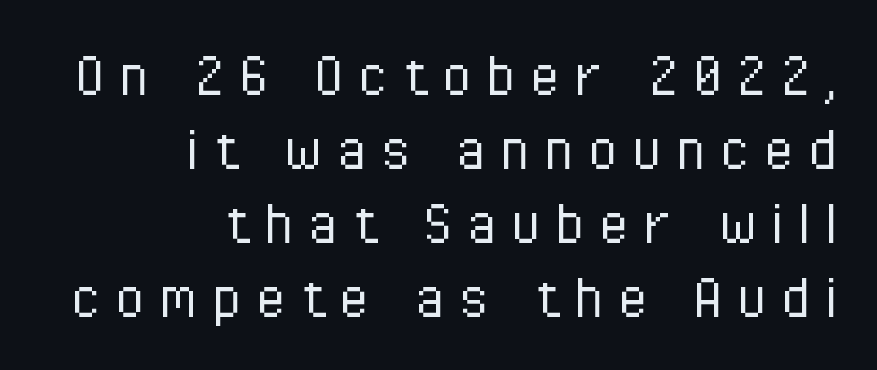
This is the regular roman posture of the typeface. Leftover space on each line is placed entirely before the opening word. Nothing sits at the stroke ends, so this counts as sans-serif. Baseline-to-baseline distance is barely more than the letter height. Glance below the letters and you will spot only blank space. Stem width sits at or under what a default text font uses.
